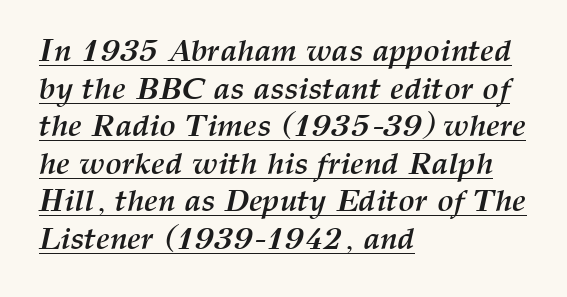
Underline: present. Summary of weight: heavy, a full bold. Is the type slanted? Yes — the strokes lean at a clear angle. Is the block centered? No — it sits flush against the left margin.
